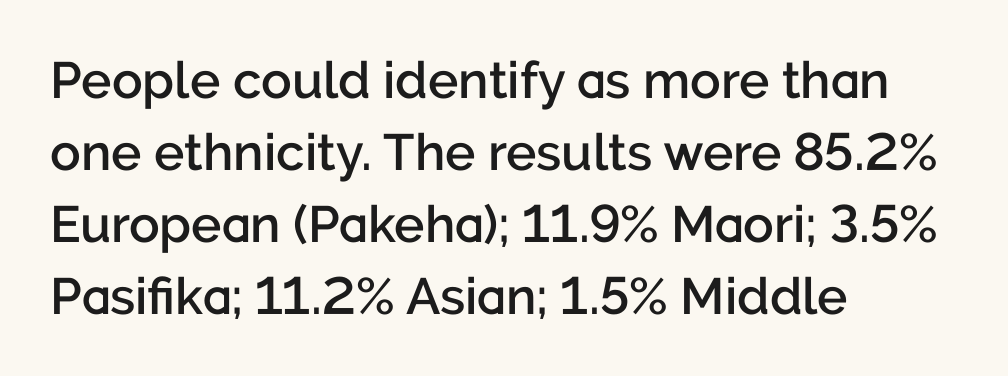
The words here are not underlined. Examine the stroke ends and you'll find no serifs. The letters are semibold — heavier than regular but short of a full bold. These lines are rendered in a variable-pitch font. Every character sits straight up, as roman type does.
